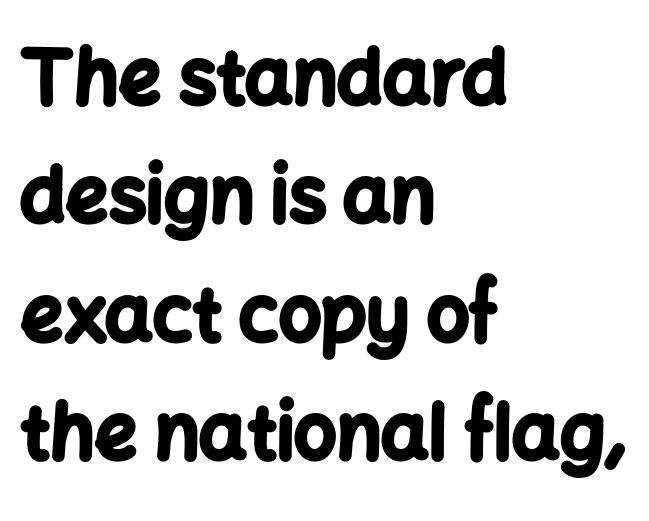
Honestly, the letter spacing is just normal — you wouldn't notice it. If you drew a ruler down the left edge, every line would touch it. A typesetter would call this proportional, since set widths differ per character. Reading down the column, the eye jumps a familiar distance to each next line.
